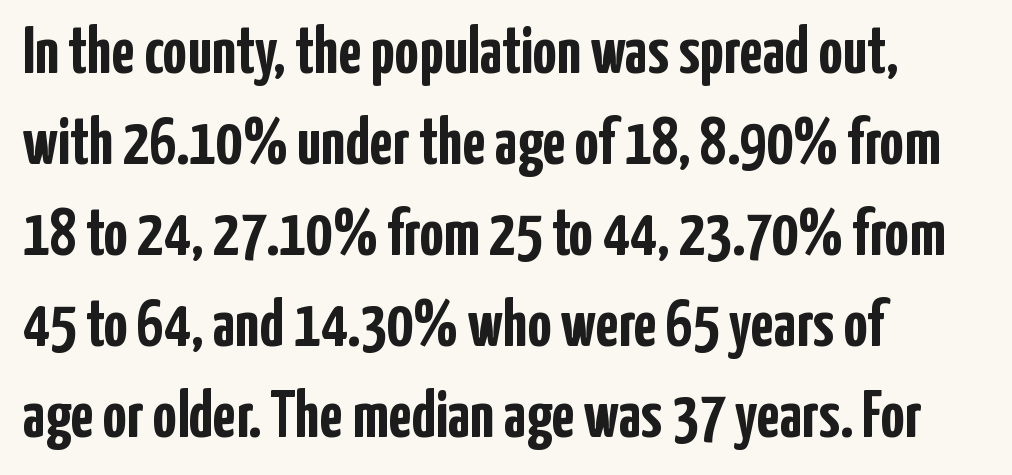
Q: Is the text bold? A: Yes.
Q: Is the text italic (slanted)? A: No, it is upright.
Q: Is the typeface a serif or a sans-serif typeface? A: Sans-serif.
Q: Is the text underlined? A: No.
Q: How is the paragraph aligned? A: Left-aligned.
Q: Is the spacing between letters normal or unusually wide? A: Normal.
Q: Is the spacing between lines tight, normal or loose? A: Normal.
Q: Width (condensed, normal, or wide)? A: Condensed.
Q: Stroke contrast? A: Low.
Q: x-height? A: Medium.
Q: Monospaced? A: No.
